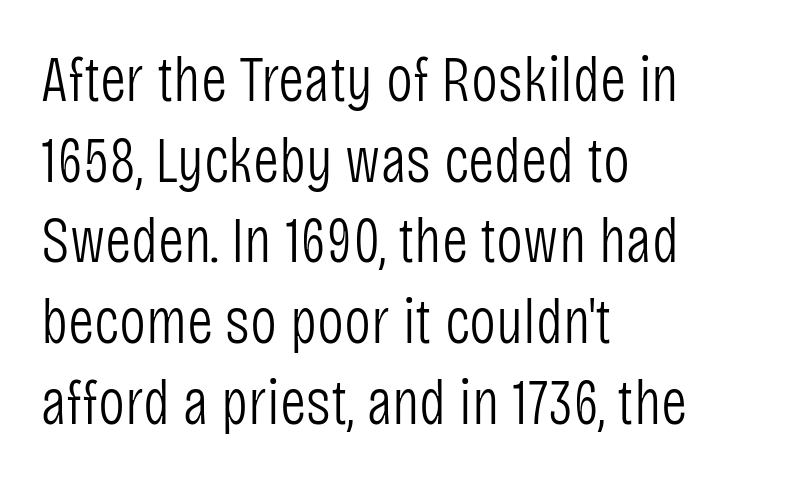
These lines are set flush left with a ragged right edge. Tall strokes in this sample are plumb rather than angled. Plain, unruled lines of type. Students, note that the glyphs here touch the page at normal intervals. A typesetter would label this face a sans. These lines sit exactly where default settings would place them.
